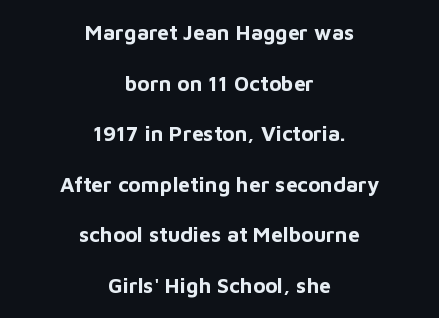
The image shows 21 px bold type, upright; set centered, loose line spacing (2.41x), normal letter spacing, not underlined.
